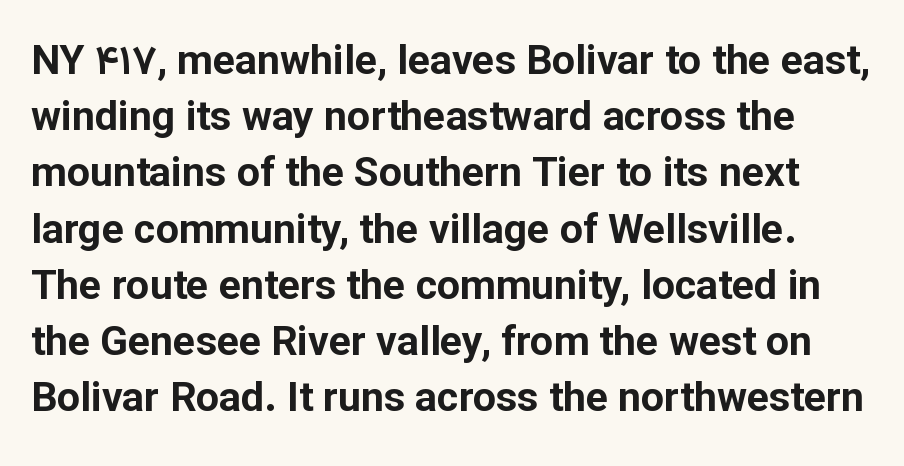
{"serif": "no", "italic": "no", "bold": "yes", "weight": "bold", "width": "normal", "stroke_contrast": "low", "x_height": "medium", "monospaced": "no", "underline": "no", "line_spacing": "normal", "line_spacing_ratio": 1.37, "letter_spacing": "normal", "letter_spacing_em": 0.0, "glyph_px": 41}
